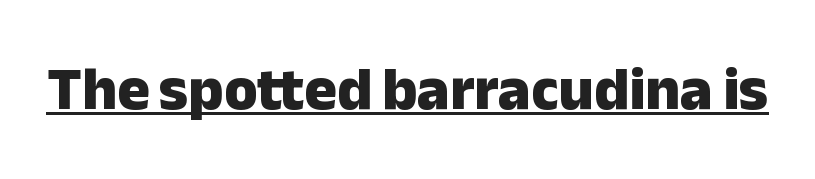
{"serif": "no", "italic": "no", "bold": "yes", "weight": "heavy", "width": "normal", "stroke_contrast": "low", "x_height": "medium", "monospaced": "no", "underline": "yes", "letter_spacing": "normal", "letter_spacing_em": 0.0, "glyph_px": 61}
